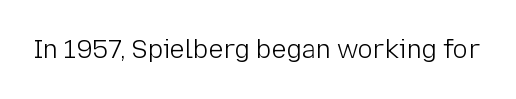
The image shows 25 px text type, upright; set normal letter spacing, not underlined.
